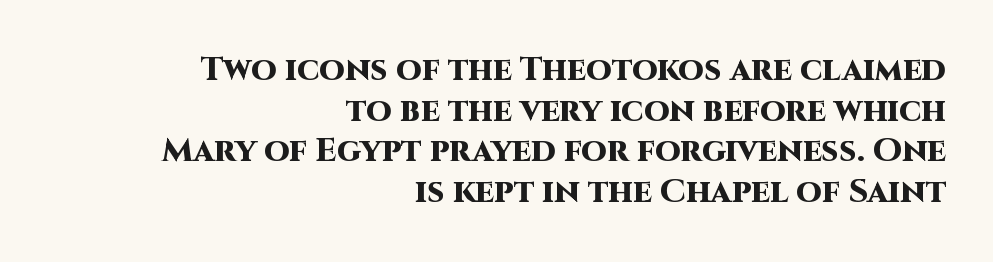
The image shows 33 px heavy sans-serif type, upright; set right-aligned, line spacing 1.23x, normal letter spacing, not underlined; high stroke contrast and a large x-height.
